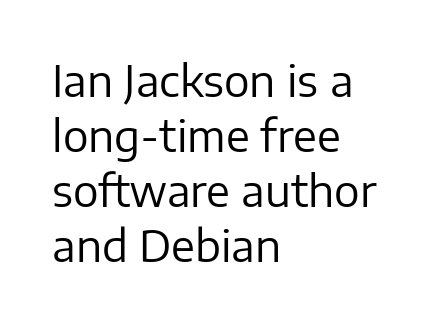
Q: Is the text bold? A: No.
Q: Is the text italic (slanted)? A: No, it is upright.
Q: Is the typeface a serif or a sans-serif typeface? A: Sans-serif.
Q: Is the text underlined? A: No.
Q: How is the paragraph aligned? A: Left-aligned.
Q: Is the spacing between letters normal or unusually wide? A: Normal.
Q: Is the spacing between lines tight, normal or loose? A: Normal.
Q: Width (condensed, normal, or wide)? A: Normal.
Q: Stroke contrast? A: Low.
Q: x-height? A: Medium.
Q: Monospaced? A: No.
